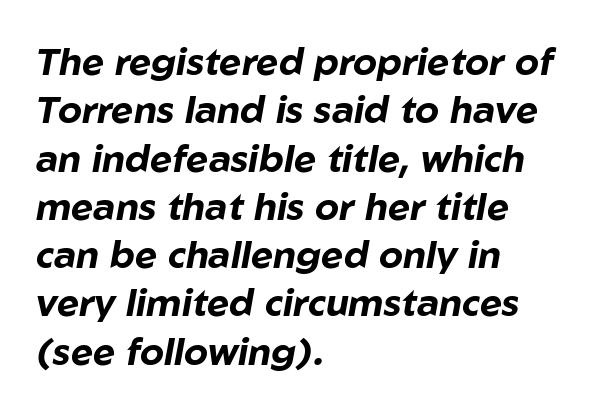
{"italic": "yes", "lean": "right", "slant_degrees": 10, "bold": "yes", "weight": "bold", "width": "normal", "stroke_contrast": "low", "x_height": "medium", "monospaced": "no", "underline": "no", "align": "left", "line_spacing": "normal", "line_spacing_ratio": 1.27, "letter_spacing": "normal", "letter_spacing_em": 0.0, "glyph_px": 38}
